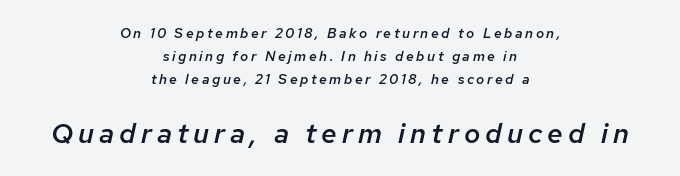
The image shows 28 px semibold type, italic (leaning right); set centered, normal line spacing (1.64x), not underlined; the second (bottom) block is 2.0x larger; low stroke contrast and a medium x-height.
